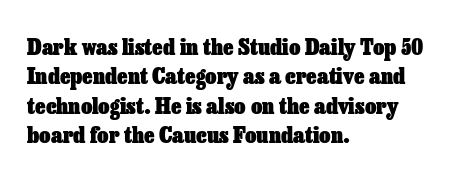
The image shows 22 px bold type, upright; set left-aligned, normal line spacing (1.34x), normal letter spacing, not underlined.
